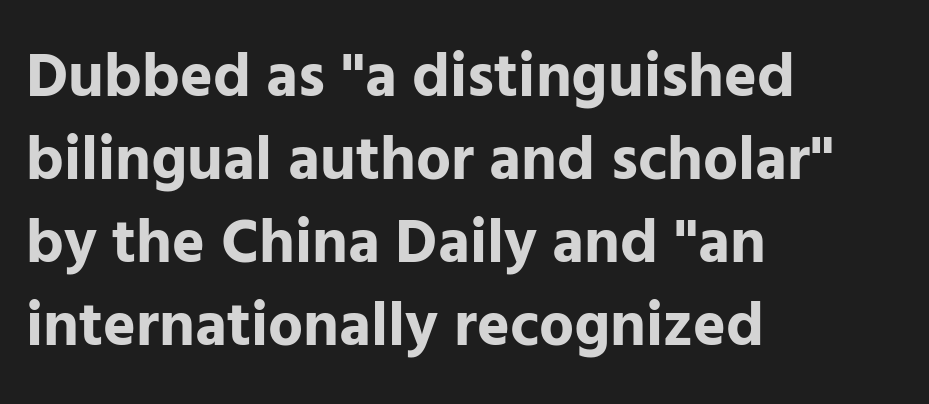
The image shows 62 px bold sans-serif type, upright; set left-aligned, normal line spacing (1.34x), normal letter spacing, not underlined; low stroke contrast and a medium x-height.
